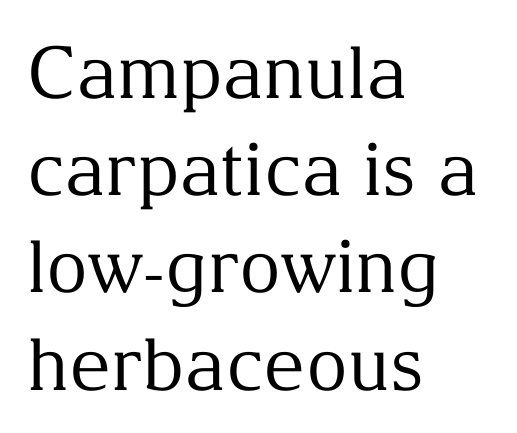
Q: Is the text bold? A: No.
Q: Is the text italic (slanted)? A: No, it is upright.
Q: Is the typeface a serif or a sans-serif typeface? A: Serif.
Q: Is the text underlined? A: No.
Q: How is the paragraph aligned? A: Left-aligned.
Q: Is the spacing between letters normal or unusually wide? A: Normal.
Q: Is the spacing between lines tight, normal or loose? A: Normal.
Q: Width (condensed, normal, or wide)? A: Normal.
Q: Stroke contrast? A: Medium.
Q: x-height? A: Medium.
Q: Monospaced? A: No.
